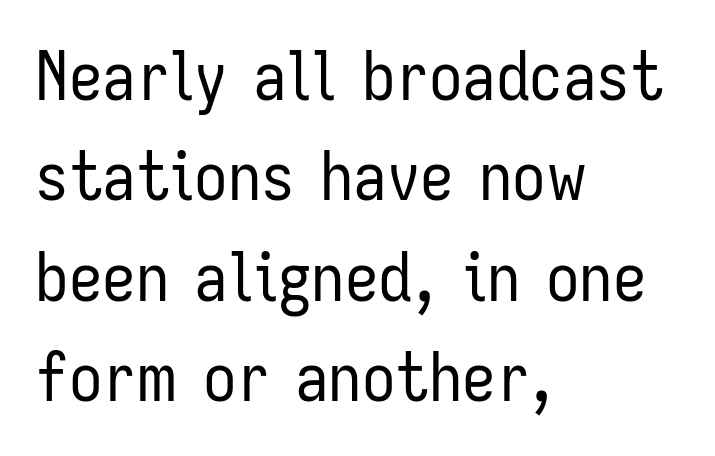
The image shows 67 px regular-weight, condensed sans-serif type, upright; set left-aligned, normal line spacing (1.5x), normal letter spacing, not underlined; low stroke contrast and a medium x-height.
